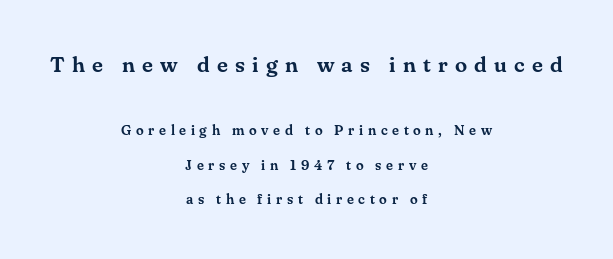
The image shows 22 px text type, upright; set centered, loose line spacing (2.45x), unusually wide letter spacing (+0.33 em), not underlined; the first (top) block is 1.57x larger.
